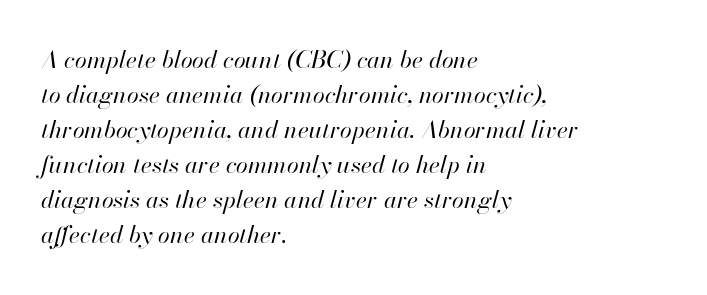
The image shows 24 px text type, italic (leaning right); set left-aligned, normal line spacing (1.46x), normal letter spacing, not underlined.
